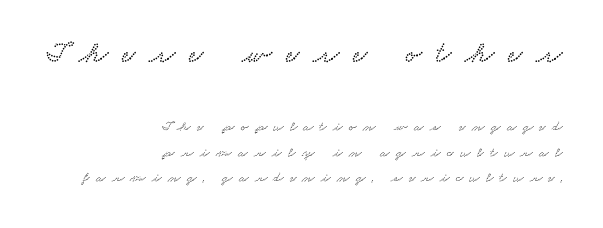
One-word summary of the alignment: right. Look at the bottom of the vertical strokes: they flare into serifs here. Compare the two chunks: the upper has the greater cap height. Bare-footed words on every line.
